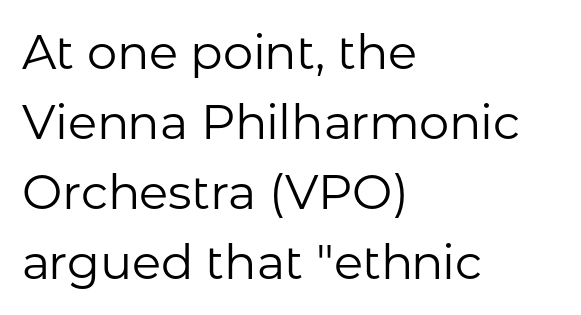
The passage shown is typeset with a sans-serif family. Stem width sits at or under what a default text font uses. What's the leading like? Ordinary, nothing unusual. Looks like regular typesetting: each glyph gets only the width it needs.
